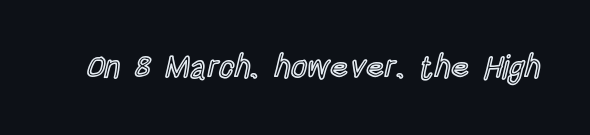
Q: Is the text italic (slanted)? A: Yes.
Q: Is the text underlined? A: No.
Q: Is the spacing between letters normal or unusually wide? A: Normal.
Q: Width (condensed, normal, or wide)? A: Condensed.
Q: x-height? A: Large.
Q: Monospaced? A: No.
